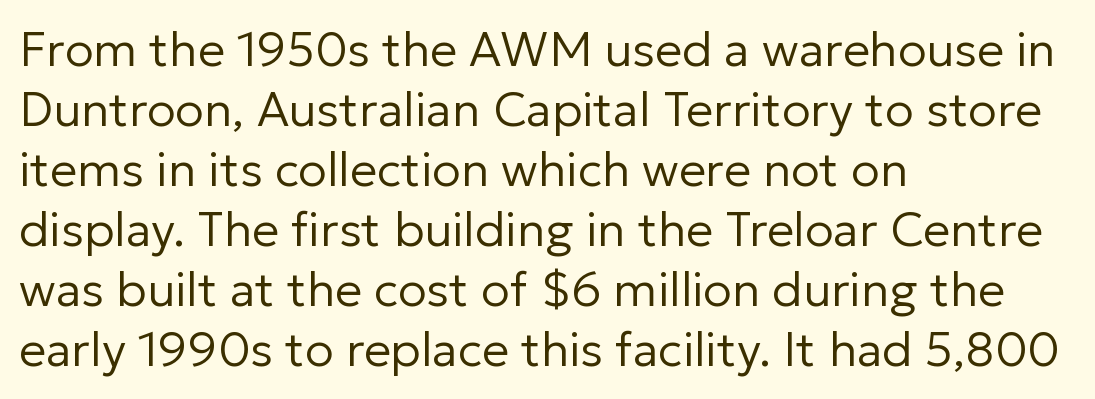
Proportional: the letters do not fall into vertical columns. This sample uses plain, unmodified letter spacing. The block of text has a typical density, with ordinary space between rows. This is sans-serif lettering, the kind often seen on screens and signage. Is there any slant? The stems are plumb. Lines of text with bare space underneath.
